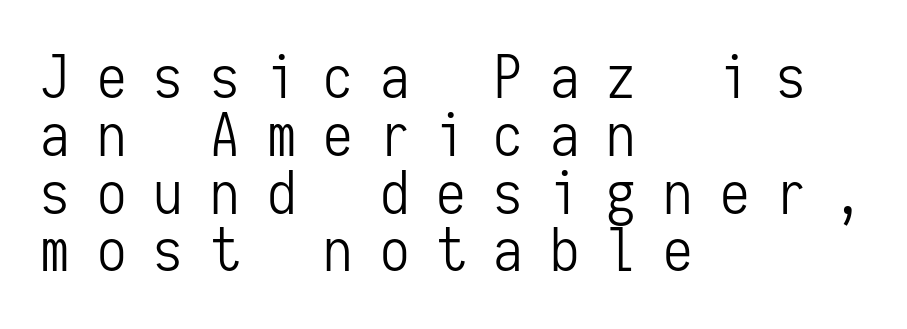
Fixed-width glyphs throughout — classic coding-font behaviour. Reading down the block, your eye returns to a fixed left position each line. Weight class: somewhere from thin through regular. Regarding leading, the lines here are crowded together. Tracking here is generous; glyphs stand well apart from one another. Are there feet on the stems? There aren't — it's a sans.
